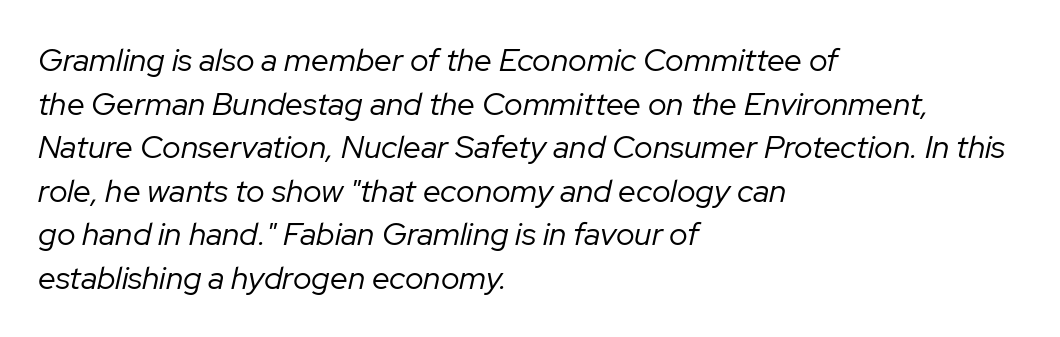
{"italic": "yes", "lean": "right", "slant_degrees": 12, "bold": "no", "weight": "regular", "width": "normal", "stroke_contrast": "low", "x_height": "medium", "monospaced": "no", "underline": "no", "align": "left", "line_spacing": "normal", "line_spacing_ratio": 1.36, "letter_spacing": "normal", "letter_spacing_em": 0.0, "glyph_px": 32}
